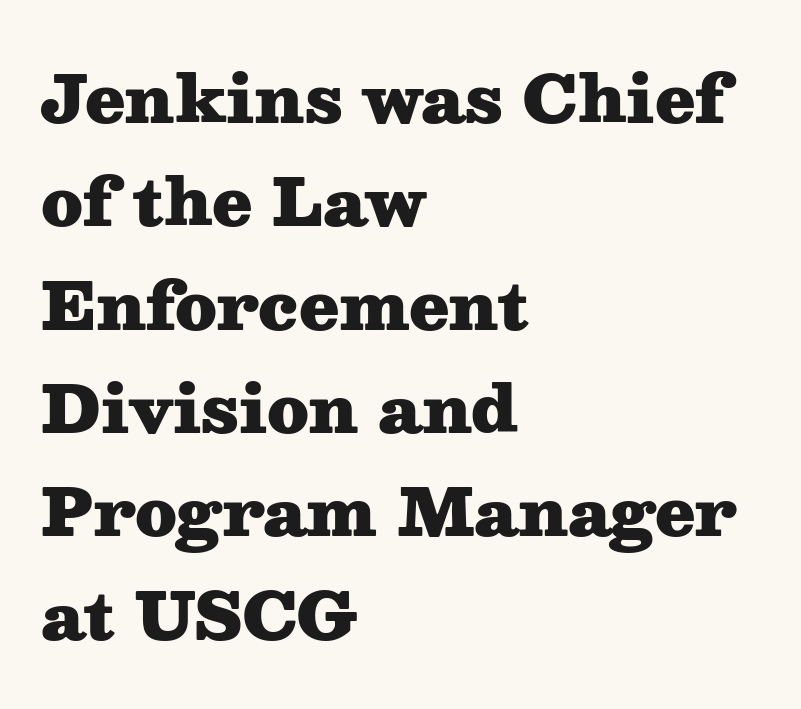
The image shows 65 px heavy, wide serif type, upright; set left-aligned, normal line spacing (1.59x), normal letter spacing, not underlined; medium stroke contrast and a medium x-height.
